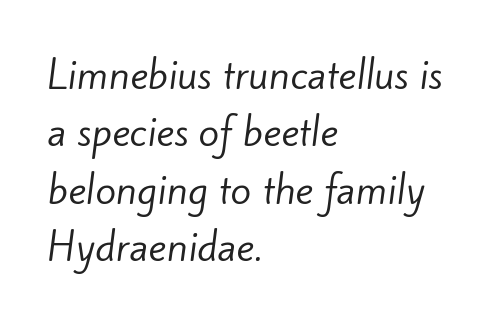
{"serif": "no", "bold": "no", "weight": "regular", "width": "normal", "stroke_contrast": "low", "x_height": "small", "monospaced": "no", "underline": "no", "align": "left", "line_spacing": "normal", "line_spacing_ratio": 1.51, "letter_spacing": "normal", "letter_spacing_em": 0.0, "glyph_px": 38}
